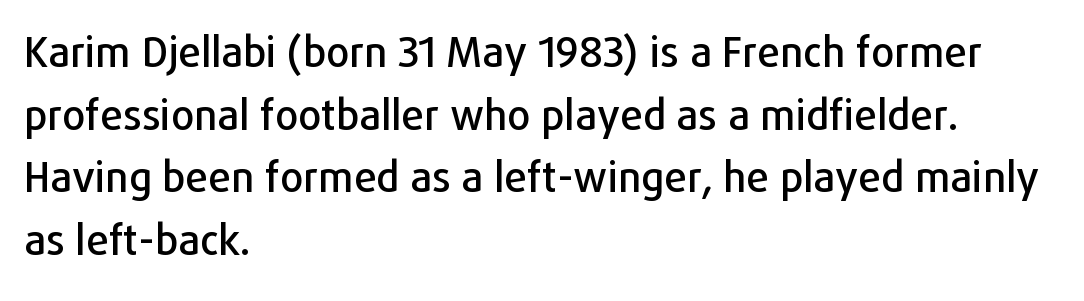
The image shows 41 px sans-serif type, upright; set left-aligned, normal line spacing (1.53x), normal letter spacing, not underlined; low stroke contrast and a medium x-height.
